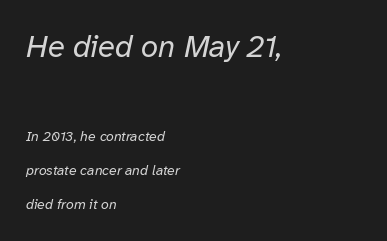
{"italic": "yes", "lean": "right", "slant_degrees": 12, "bold": "no", "weight": "regular", "width": "normal", "stroke_contrast": "low", "x_height": "medium", "monospaced": "no", "underline": "no", "align": "left", "line_spacing": "loose", "line_spacing_ratio": 2.45, "letter_spacing": "normal", "letter_spacing_em": 0.0, "larger_block": "first", "size_ratio": 2.21, "glyph_px": 31}
